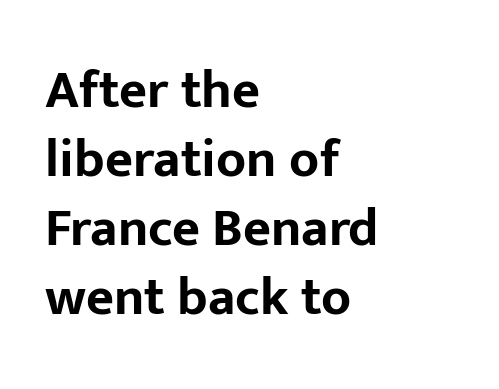
{"serif": "no", "italic": "no", "bold": "yes", "weight": "bold", "width": "normal", "stroke_contrast": "low", "x_height": "medium", "monospaced": "no", "underline": "no", "align": "left", "line_spacing": "normal", "line_spacing_ratio": 1.28, "letter_spacing": "normal", "letter_spacing_em": 0.0, "glyph_px": 54}
